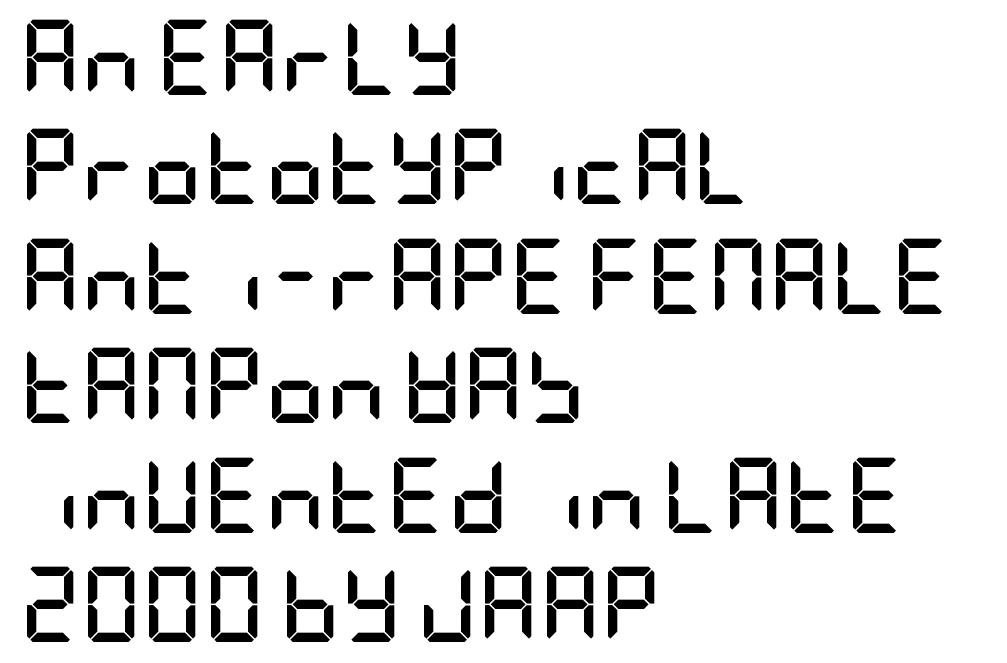
Q: Is the text bold? A: Yes.
Q: Is the text italic (slanted)? A: No, it is upright.
Q: Is the typeface a serif or a sans-serif typeface? A: Sans-serif.
Q: Is the text underlined? A: No.
Q: How is the paragraph aligned? A: Left-aligned.
Q: Is the spacing between letters normal or unusually wide? A: Normal.
Q: Is the spacing between lines tight, normal or loose? A: Normal.
Q: Width (condensed, normal, or wide)? A: Condensed.
Q: Stroke contrast? A: Low.
Q: x-height? A: Large.
